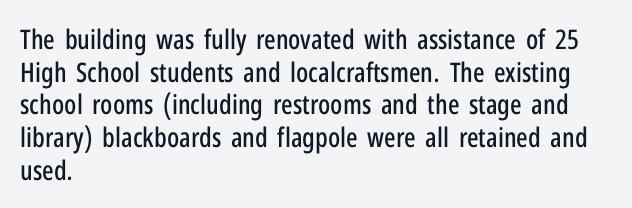
The image shows 27 px text type, upright; set left-aligned, line spacing 1.21x, normal letter spacing, not underlined.
